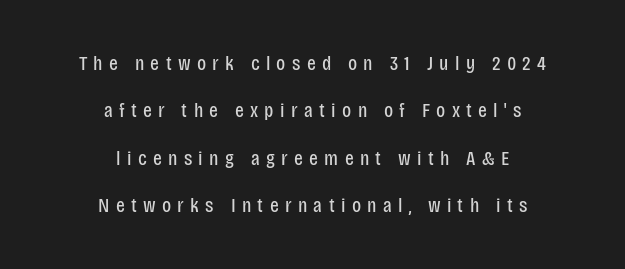
The image shows 21 px text type, upright; set centered, loose line spacing (2.26x), unusually wide letter spacing (+0.3 em), not underlined.
